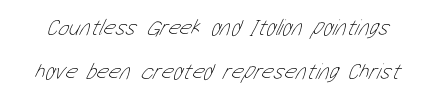
{"bold": "no", "underline": "no", "line_spacing": "loose", "line_spacing_ratio": 1.91, "letter_spacing": "normal", "letter_spacing_em": 0.0, "glyph_px": 23}
